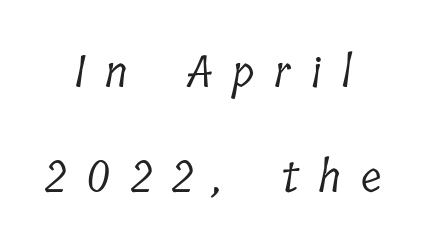
{"serif": "yes", "bold": "no", "weight": "light", "width": "condensed", "stroke_contrast": "low", "x_height": "medium", "monospaced": "no", "underline": "no", "align": "center", "line_spacing": "loose", "line_spacing_ratio": 2.39, "letter_spacing": "wide", "letter_spacing_em": 0.46, "glyph_px": 44}
